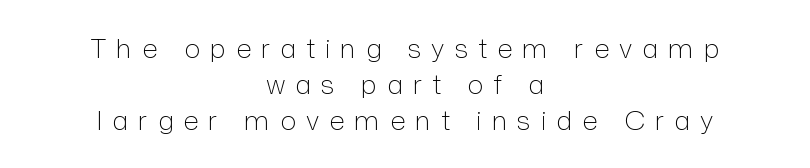
Underlining? Definitely not there. Each new line begins a customary step beneath the previous one. Caption: multi-line text, centered on the measure. The letterforms stand isolated, each surrounded by extra space. Vertical strokes here are truly vertical.
